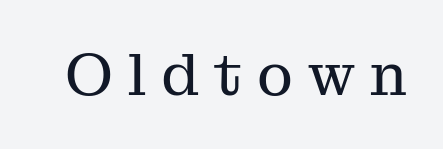
Compared with a typical body face, this is equally light or lighter still. The passage shown is typeset with a serif family. Quick note: not italic, upright. Varying glyph widths throughout — classic text-font behaviour. Spacing between characters has been opened up far beyond the box default. Rule under the text: the space is simply empty.
